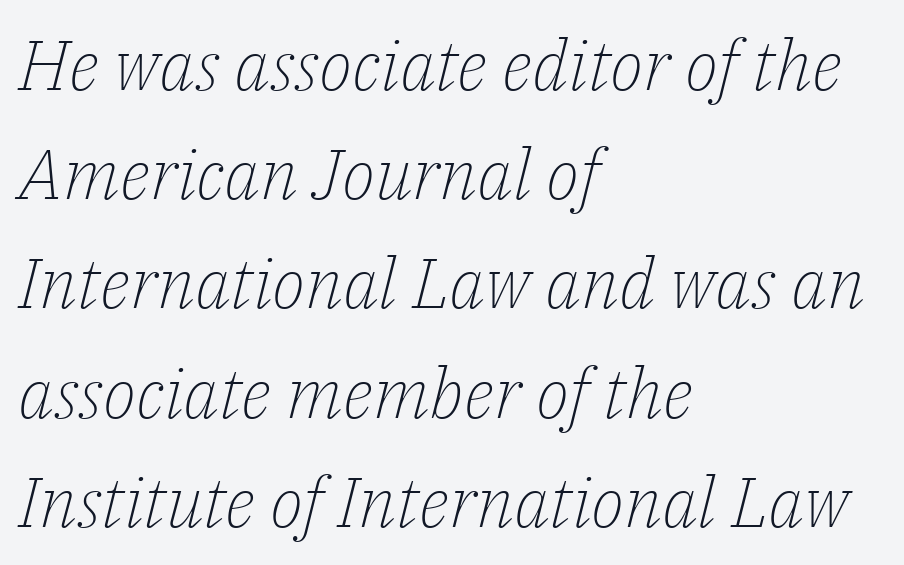
The image shows 70 px light serif type, italic (leaning right); set left-aligned, normal line spacing (1.56x), normal letter spacing, not underlined; low stroke contrast and a medium x-height.
